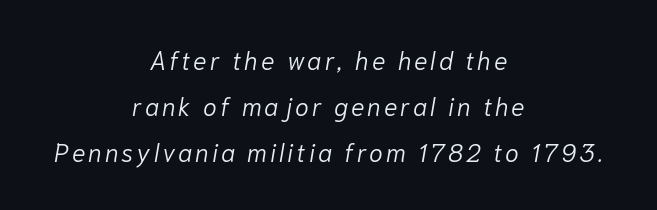
{"italic": "yes", "lean": "right", "slant_degrees": 10, "bold": "no", "underline": "no", "align": "center", "line_spacing_ratio": 1.85, "glyph_px": 25}
